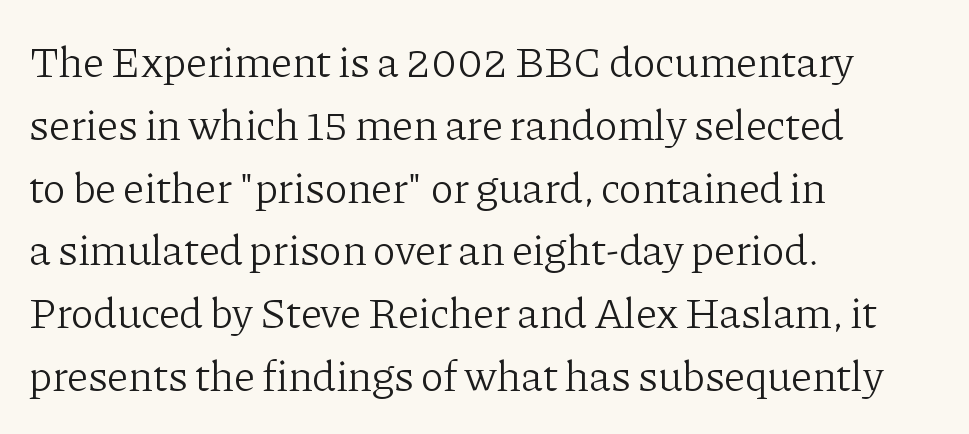
Q: Is the text bold? A: No.
Q: Is the text italic (slanted)? A: No, it is upright.
Q: Is the typeface a serif or a sans-serif typeface? A: Serif.
Q: Is the text underlined? A: No.
Q: How is the paragraph aligned? A: Left-aligned.
Q: Is the spacing between letters normal or unusually wide? A: Normal.
Q: Is the spacing between lines tight, normal or loose? A: Normal.
Q: Width (condensed, normal, or wide)? A: Normal.
Q: Stroke contrast? A: Low.
Q: x-height? A: Medium.
Q: Monospaced? A: No.
